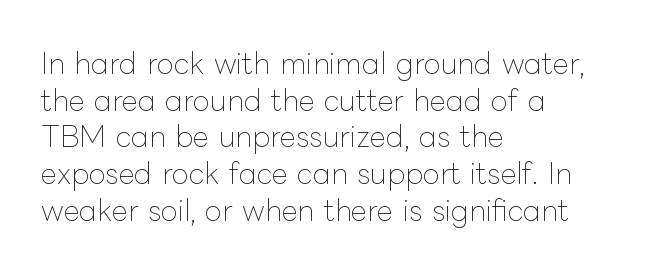
The image shows 28 px thin type, upright; set left-aligned, normal line spacing (1.31x), normal letter spacing, not underlined; low stroke contrast and a medium x-height.
